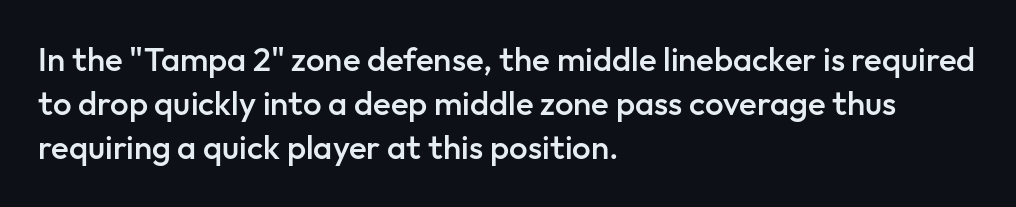
{"serif": "no", "italic": "no", "bold": "semi", "weight": "semibold", "width": "normal", "stroke_contrast": "low", "x_height": "medium", "monospaced": "no", "underline": "no", "align": "left", "line_spacing": "normal", "line_spacing_ratio": 1.34, "letter_spacing": "normal", "letter_spacing_em": 0.0, "glyph_px": 33}
